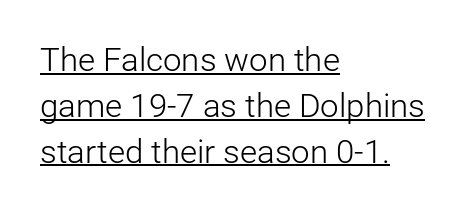
{"serif": "no", "italic": "no", "bold": "no", "weight": "light", "width": "normal", "stroke_contrast": "low", "x_height": "medium", "monospaced": "no", "underline": "yes", "align": "left", "line_spacing": "normal", "line_spacing_ratio": 1.39, "letter_spacing": "normal", "letter_spacing_em": 0.0, "glyph_px": 33}
